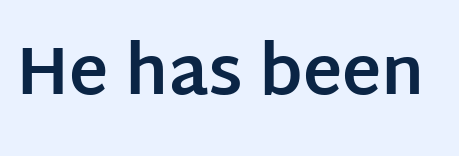
Q: Is the text bold? A: Yes.
Q: Is the text italic (slanted)? A: No, it is upright.
Q: Is the typeface a serif or a sans-serif typeface? A: Sans-serif.
Q: Is the text underlined? A: No.
Q: Is the spacing between letters normal or unusually wide? A: Normal.
Q: Width (condensed, normal, or wide)? A: Normal.
Q: Stroke contrast? A: Low.
Q: x-height? A: Large.
Q: Monospaced? A: No.
